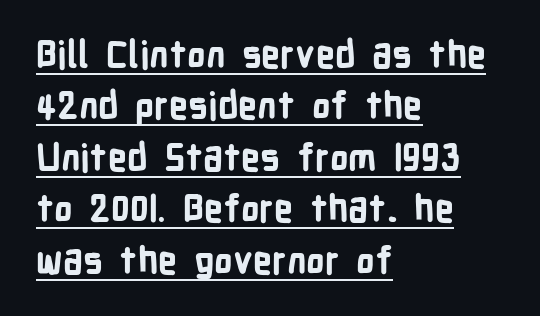
Q: Is the text bold? A: Yes.
Q: Is the text italic (slanted)? A: No, it is upright.
Q: Is the typeface a serif or a sans-serif typeface? A: Sans-serif.
Q: Is the text underlined? A: Yes.
Q: How is the paragraph aligned? A: Left-aligned.
Q: Is the spacing between letters normal or unusually wide? A: Normal.
Q: Is the spacing between lines tight, normal or loose? A: Normal.
Q: Width (condensed, normal, or wide)? A: Condensed.
Q: Stroke contrast? A: Low.
Q: x-height? A: Medium.
Q: Monospaced? A: No.
